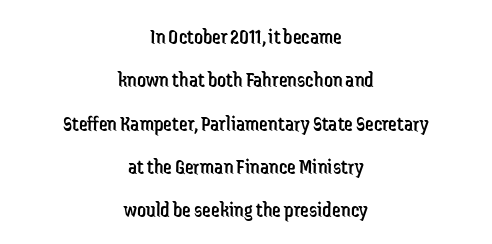
{"italic": "no", "bold": "no", "underline": "no", "align": "center", "line_spacing": "loose", "line_spacing_ratio": 1.97, "letter_spacing": "normal", "letter_spacing_em": 0.0, "glyph_px": 22}
